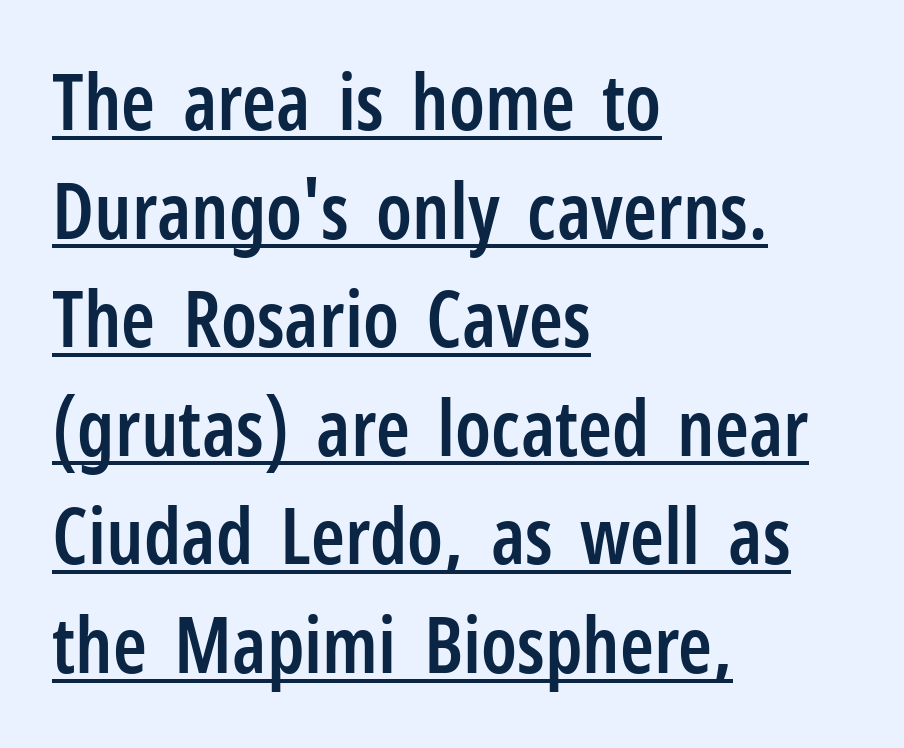
The image shows 77 px semibold, condensed sans-serif type, upright; set left-aligned, normal line spacing (1.41x), normal letter spacing, underlined; low stroke contrast and a medium x-height.
